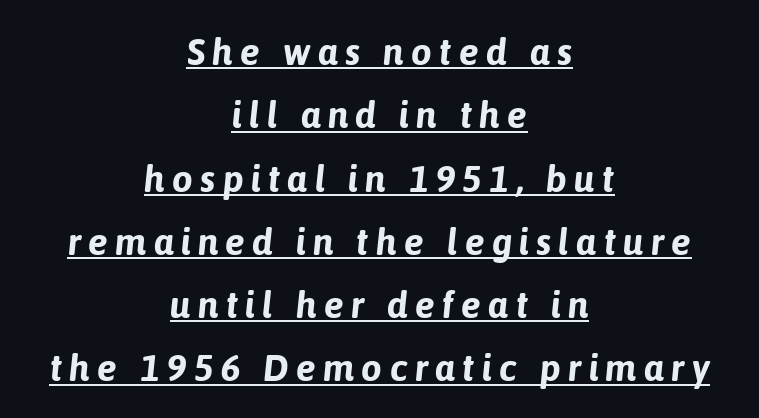
The image shows 37 px bold type, italic (leaning right); set centered, line spacing 1.71x, underlined; low stroke contrast and a medium x-height.
